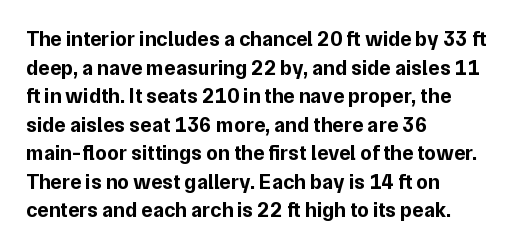
{"italic": "no", "bold": "yes", "underline": "no", "align": "left", "line_spacing": "normal", "line_spacing_ratio": 1.36, "letter_spacing": "normal", "letter_spacing_em": 0.0, "glyph_px": 21}
